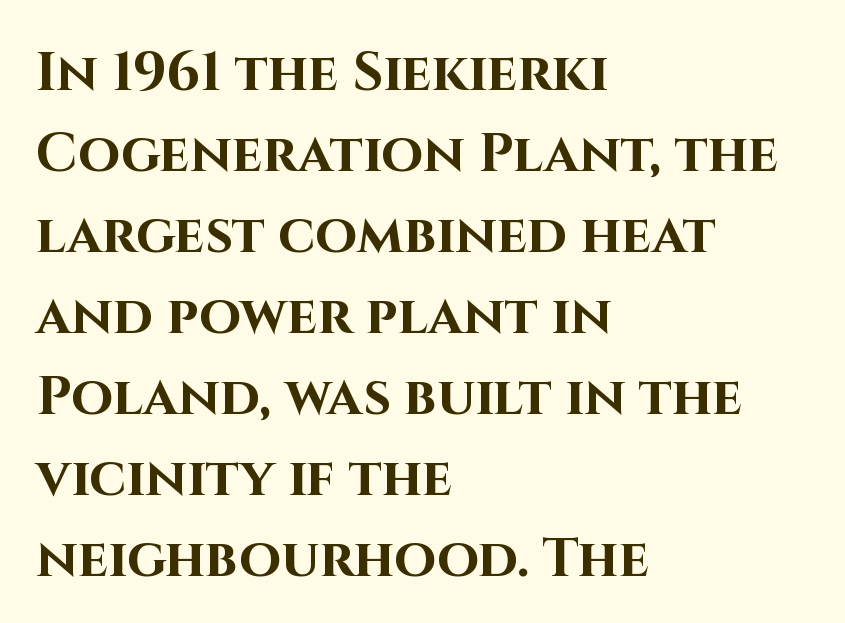
{"serif": "no", "italic": "no", "bold": "yes", "weight": "bold", "width": "normal", "stroke_contrast": "high", "x_height": "large", "monospaced": "no", "underline": "no", "align": "left", "line_spacing": "normal", "line_spacing_ratio": 1.5, "letter_spacing": "normal", "letter_spacing_em": 0.0, "glyph_px": 54}
